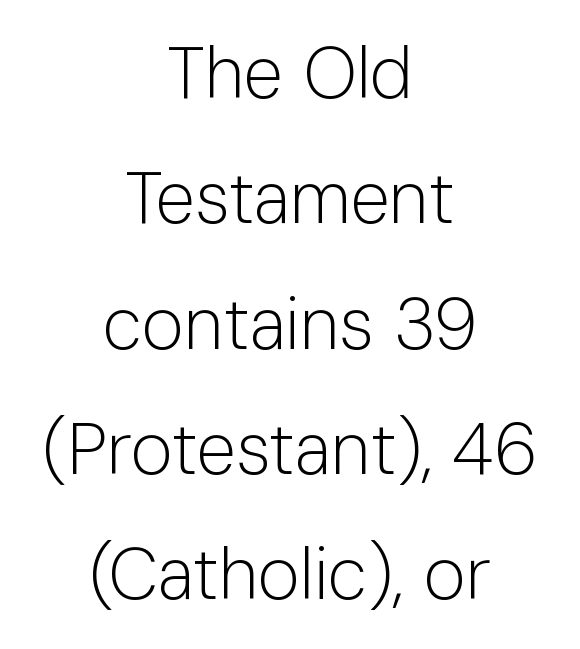
Q: Is the text bold? A: No.
Q: Is the text italic (slanted)? A: No, it is upright.
Q: Is the typeface a serif or a sans-serif typeface? A: Sans-serif.
Q: Is the text underlined? A: No.
Q: How is the paragraph aligned? A: Centered.
Q: Is the spacing between letters normal or unusually wide? A: Normal.
Q: Width (condensed, normal, or wide)? A: Normal.
Q: Stroke contrast? A: Low.
Q: x-height? A: Medium.
Q: Monospaced? A: No.
